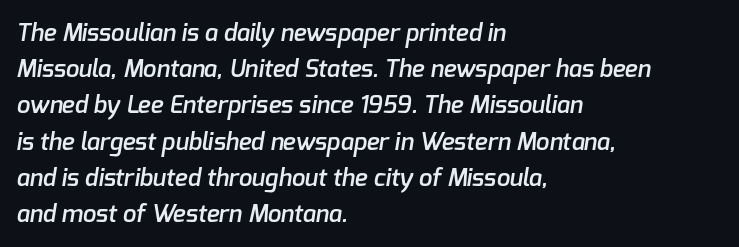
Q: Is the text bold? A: Semi-bold.
Q: Is the text underlined? A: No.
Q: How is the paragraph aligned? A: Left-aligned.
Q: Is the spacing between letters normal or unusually wide? A: Normal.
Q: Is the spacing between lines tight, normal or loose? A: Normal.
